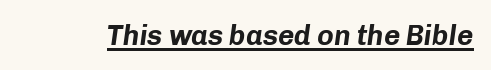
{"italic": "yes", "lean": "right", "slant_degrees": 8, "bold": "yes", "weight": "bold", "width": "normal", "stroke_contrast": "low", "x_height": "medium", "monospaced": "no", "underline": "yes", "letter_spacing": "normal", "letter_spacing_em": 0.0, "glyph_px": 28}
